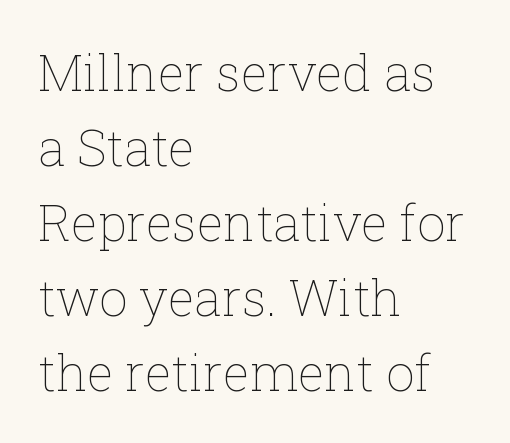
Q: Is the text bold? A: No.
Q: Is the text italic (slanted)? A: No, it is upright.
Q: Is the text underlined? A: No.
Q: How is the paragraph aligned? A: Left-aligned.
Q: Is the spacing between letters normal or unusually wide? A: Normal.
Q: Is the spacing between lines tight, normal or loose? A: Normal.
Q: Width (condensed, normal, or wide)? A: Normal.
Q: Stroke contrast? A: Low.
Q: x-height? A: Medium.
Q: Monospaced? A: No.
